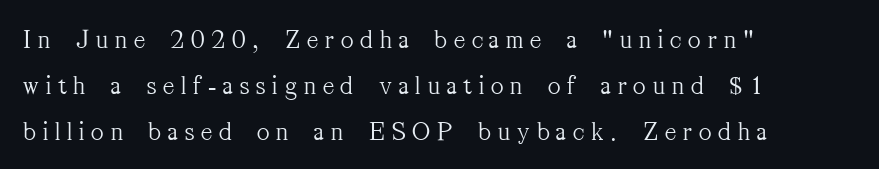
A clean baseline with only descenders dipping below it. Notice how descenders clear the ascenders below comfortably — that's standard leading. The passage shown has open, widely tracked lettering throughout. The passage is arranged the way most books set body copy — flush left.
